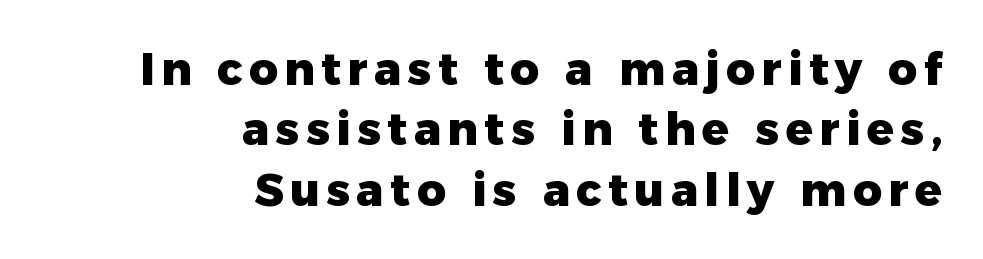
{"serif": "no", "italic": "no", "bold": "yes", "weight": "heavy", "width": "normal", "stroke_contrast": "low", "x_height": "medium", "monospaced": "no", "underline": "no", "align": "right", "line_spacing": "normal", "line_spacing_ratio": 1.34, "glyph_px": 45}
